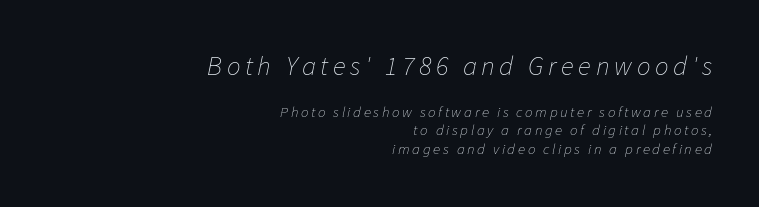
Q: Is the text bold? A: No.
Q: Is the text italic (slanted)? A: Yes, it leans right by about 11 degrees.
Q: Is the text underlined? A: No.
Q: How is the paragraph aligned? A: Right-aligned.
Q: Which block of text is set in a larger size, the first (top) or the second (bottom)? A: The first (top) one.
